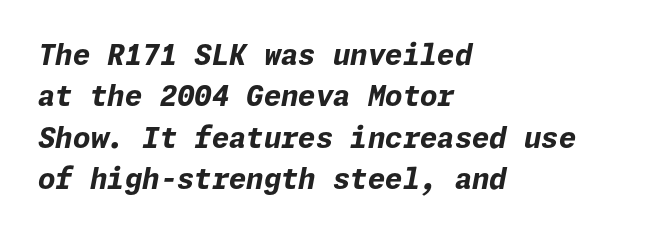
{"italic": "yes", "lean": "right", "slant_degrees": 11, "bold": "yes", "weight": "bold", "width": "normal", "stroke_contrast": "low", "x_height": "medium", "underline": "no", "align": "left", "line_spacing": "normal", "line_spacing_ratio": 1.48, "letter_spacing": "normal", "letter_spacing_em": 0.0, "glyph_px": 28}
